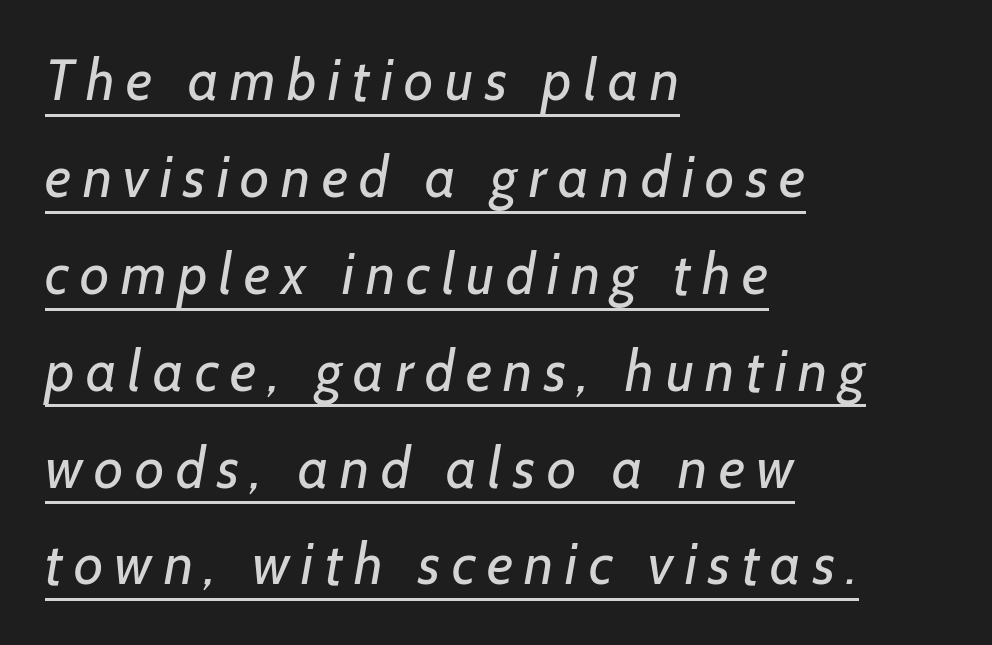
Q: Is the text bold? A: No.
Q: Is the typeface a serif or a sans-serif typeface? A: Sans-serif.
Q: Is the text underlined? A: Yes.
Q: How is the paragraph aligned? A: Left-aligned.
Q: Is the spacing between letters normal or unusually wide? A: Unusually wide.
Q: Is the spacing between lines tight, normal or loose? A: Normal.
Q: Width (condensed, normal, or wide)? A: Normal.
Q: Stroke contrast? A: Low.
Q: x-height? A: Medium.
Q: Monospaced? A: No.
